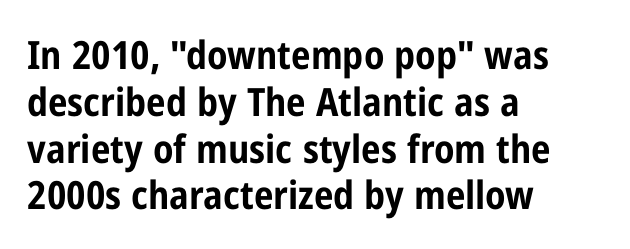
The image shows 39 px bold, condensed sans-serif type, upright; set left-aligned, line spacing 1.2x, normal letter spacing, not underlined; low stroke contrast and a medium x-height.
